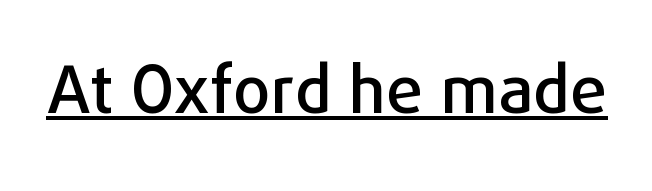
The image shows 66 px sans-serif type, upright; set normal letter spacing, underlined; low stroke contrast and a medium x-height.
